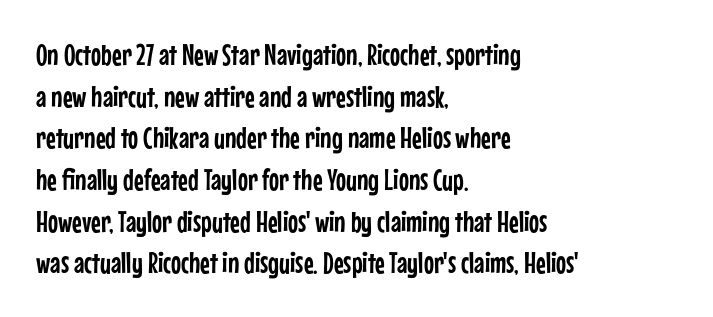
The font family rendered here belongs to the sans-serif group. Decoration check: the copy has no underline. A typesetter would call this proportional, since set widths differ per character. Line beginnings align vertically; line endings do not. Nothing unusual about the tracking: characters are spaced as the font intends. Upright lettering throughout.
